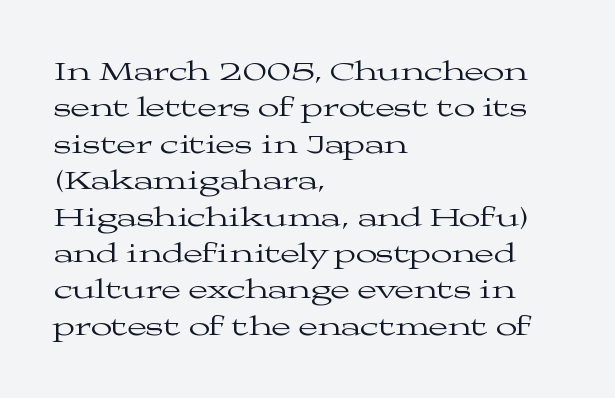
The image shows 28 px regular-weight, wide serif type, upright; set left-aligned, normal line spacing (1.3x), normal letter spacing, not underlined; medium stroke contrast and a medium x-height.
